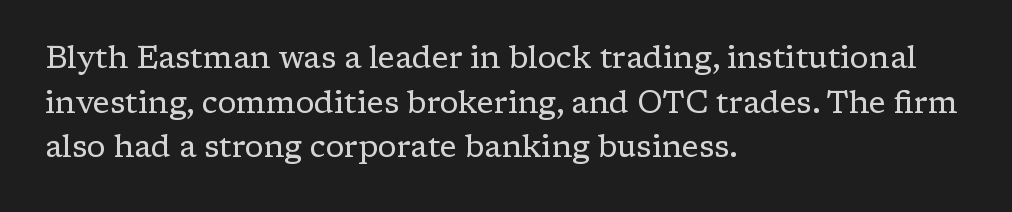
{"serif": "yes", "italic": "no", "bold": "no", "weight": "regular", "width": "normal", "stroke_contrast": "low", "x_height": "medium", "monospaced": "no", "underline": "no", "align": "left", "line_spacing": "normal", "line_spacing_ratio": 1.44, "letter_spacing": "normal", "letter_spacing_em": 0.0, "glyph_px": 31}
